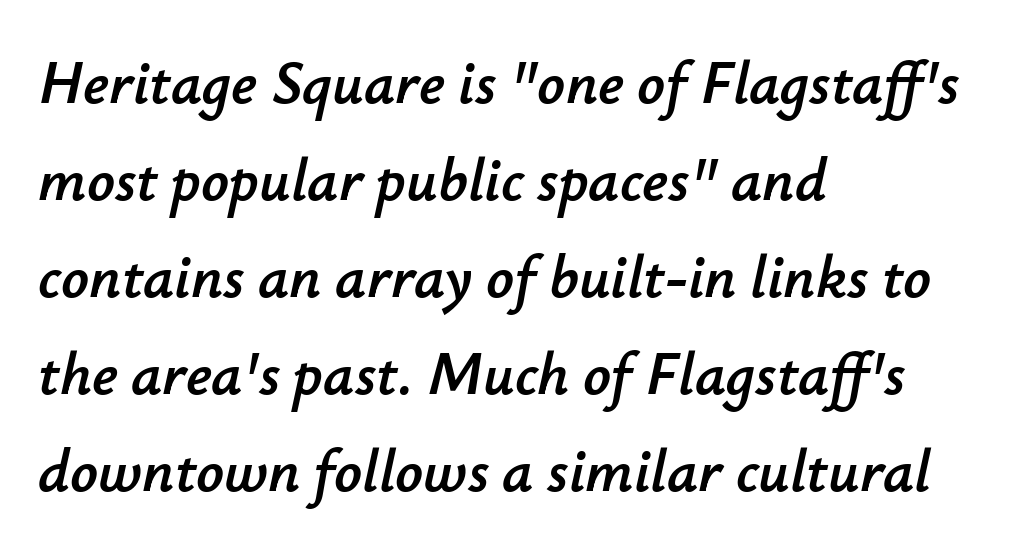
Q: Is the text italic (slanted)? A: Yes, it leans right by about 12 degrees.
Q: Is the text underlined? A: No.
Q: How is the paragraph aligned? A: Left-aligned.
Q: Is the spacing between letters normal or unusually wide? A: Normal.
Q: Is the spacing between lines tight, normal or loose? A: Normal.
Q: Width (condensed, normal, or wide)? A: Normal.
Q: Stroke contrast? A: Low.
Q: x-height? A: Small.
Q: Monospaced? A: No.
